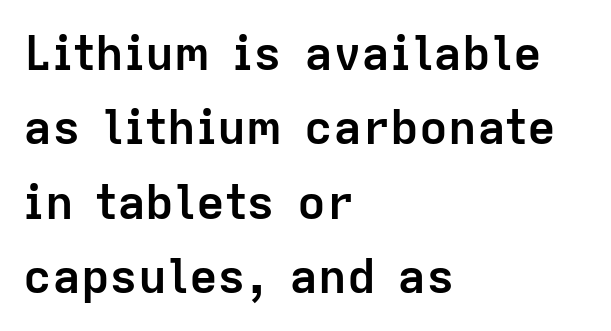
Honestly, the row spacing looks completely unremarkable. The lettering stays uniformly vertical, giving the passage a roman look. The letterforms sit shoulder to shoulder at normal distance. Typeset ragged right — the left edge is the straight one.
